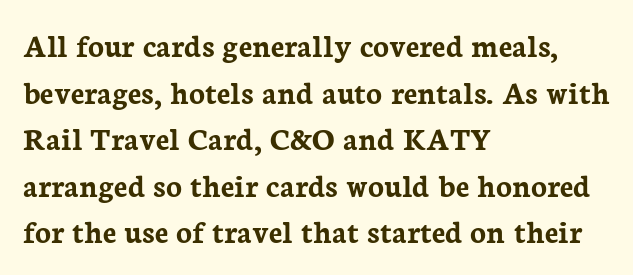
Character widths vary here, with narrow letters taking less room than wide ones. Every character sits straight up, as roman type does. Heavy-handed strokes throughout: this text is bold. Casual observation: everything's shoved over to the left. Words appear dense and cohesive because spacing is normal.
